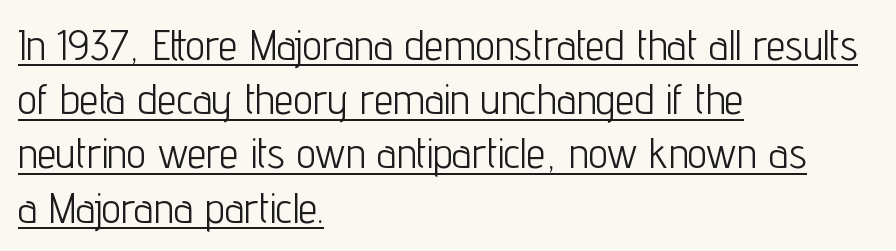
The image shows 43 px light, condensed sans-serif type, upright; set left-aligned, normal line spacing (1.26x), normal letter spacing, underlined; low stroke contrast and a medium x-height.
